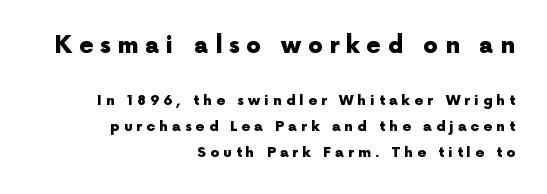
Q: Is the text bold? A: Yes.
Q: Is the text italic (slanted)? A: No, it is upright.
Q: Is the text underlined? A: No.
Q: How is the paragraph aligned? A: Right-aligned.
Q: Is the spacing between letters normal or unusually wide? A: Unusually wide.
Q: Which block of text is set in a larger size, the first (top) or the second (bottom)? A: The first (top) one.
